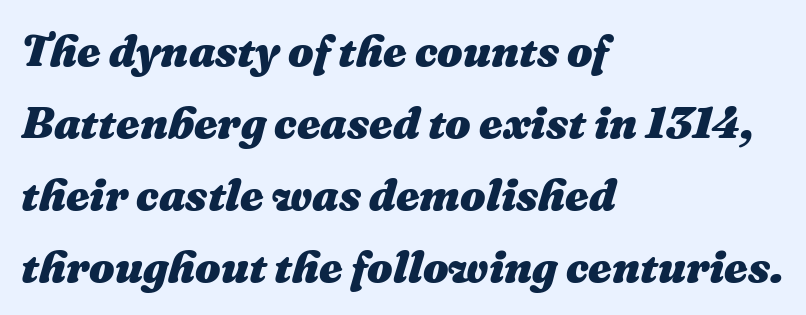
Its strokes are broad and dark, the hallmark of bold type. Leading matches the norm, producing a regular column. There's an unmistakable incline to the writing here. In CSS terms this would be text-align: left.
